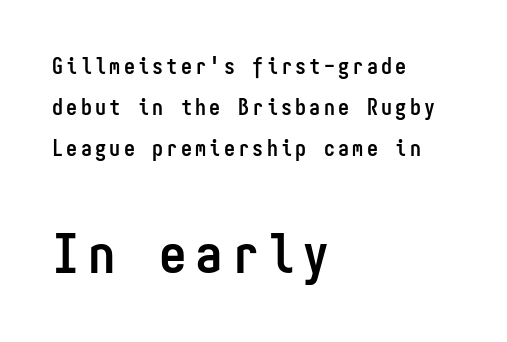
Every row of glyphs begins at an identical x-position on the left. Is the lower block the larger one? Yes — the lower block carries the bigger type. Each glyph is drawn with heavy, bold strokes. The letters carry no serifs — their stems end cleanly without finishing strokes. The passage shown is typed in a monospace face where columns stay perfectly aligned. The gap between lines stays unmarked.
